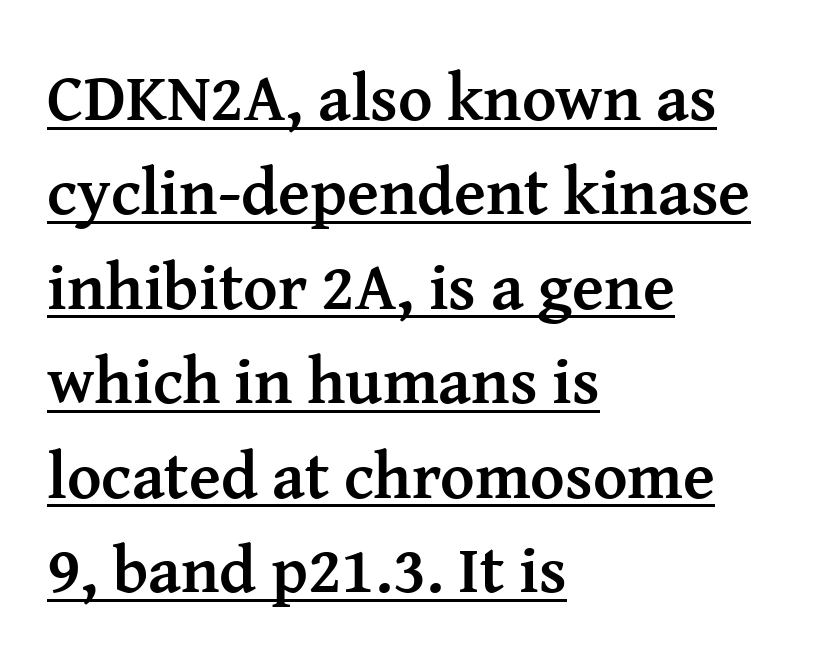
The image shows 66 px semibold serif type, upright; set left-aligned, normal line spacing (1.43x), normal letter spacing, underlined; medium stroke contrast and a medium x-height.
